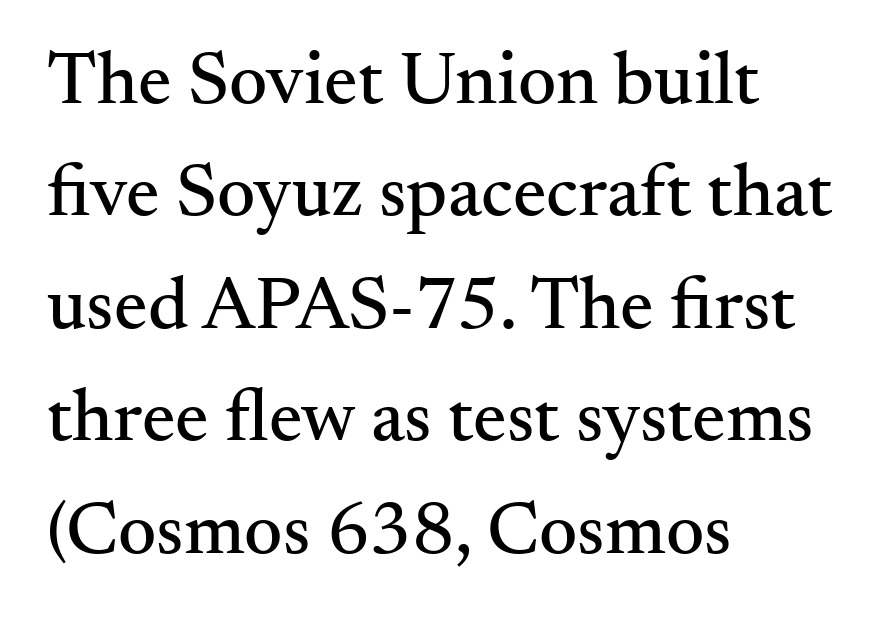
{"serif": "yes", "italic": "no", "width": "normal", "stroke_contrast": "medium", "x_height": "small", "monospaced": "no", "underline": "no", "align": "left", "line_spacing": "normal", "line_spacing_ratio": 1.5, "letter_spacing": "normal", "letter_spacing_em": 0.0, "glyph_px": 75}
